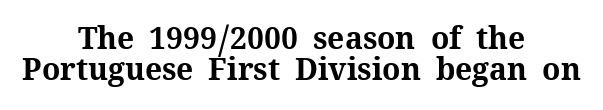
The image shows 30 px bold serif type, upright; set centered, tight line spacing (1.04x), normal letter spacing, not underlined; medium stroke contrast and a medium x-height.
